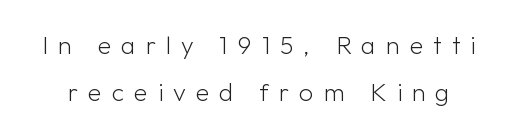
Q: Is the text bold? A: No.
Q: Is the text italic (slanted)? A: No, it is upright.
Q: Is the text underlined? A: No.
Q: Is the spacing between letters normal or unusually wide? A: Unusually wide.
